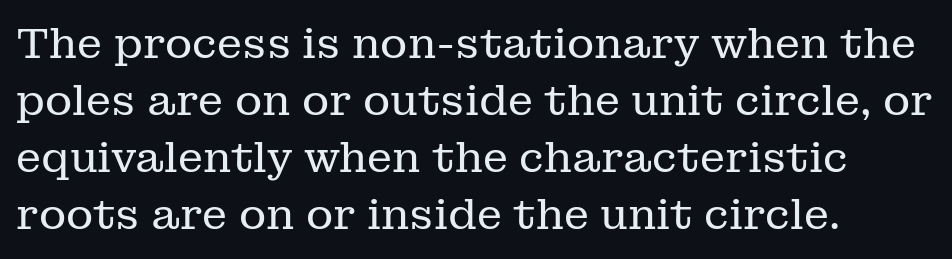
Q: Is the text bold? A: No.
Q: Is the text italic (slanted)? A: No, it is upright.
Q: Is the typeface a serif or a sans-serif typeface? A: Serif.
Q: Is the text underlined? A: No.
Q: How is the paragraph aligned? A: Left-aligned.
Q: Is the spacing between letters normal or unusually wide? A: Normal.
Q: Is the spacing between lines tight, normal or loose? A: Normal.
Q: Width (condensed, normal, or wide)? A: Normal.
Q: Stroke contrast? A: Low.
Q: x-height? A: Medium.
Q: Monospaced? A: No.
